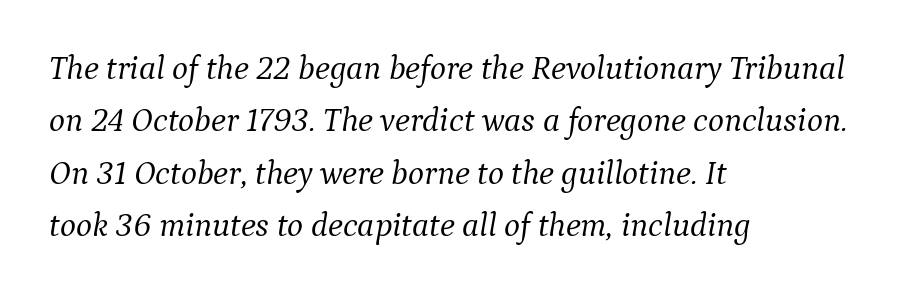
The image shows 34 px light serif type, italic (leaning right); set left-aligned, normal line spacing (1.54x), normal letter spacing, not underlined; medium stroke contrast and a medium x-height.
